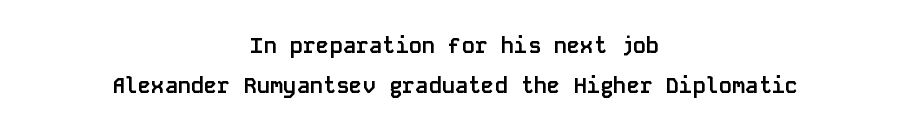
The image shows 22 px bold type, upright; set centered, line spacing 1.84x, normal letter spacing, not underlined.
